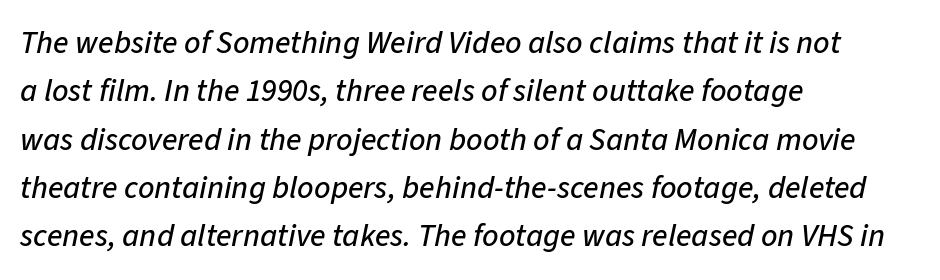
Q: Is the text italic (slanted)? A: Yes, it leans right by about 11 degrees.
Q: Is the text underlined? A: No.
Q: How is the paragraph aligned? A: Left-aligned.
Q: Is the spacing between letters normal or unusually wide? A: Normal.
Q: Is the spacing between lines tight, normal or loose? A: Normal.
Q: Width (condensed, normal, or wide)? A: Normal.
Q: Stroke contrast? A: Low.
Q: x-height? A: Medium.
Q: Monospaced? A: No.
